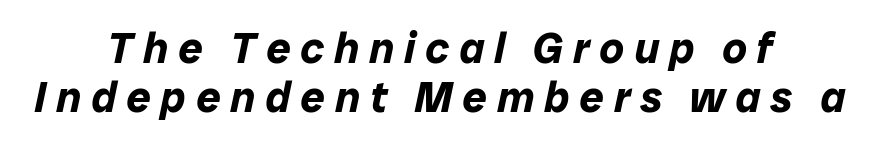
How would I describe the line gaps? Narrow and economical. Check the space under the baseline: it is left empty. Inter-character spacing is expanded well beyond the font's built-in metrics. Is this a fixed-width face? No — the glyphs have proportional, varying widths. Caption: bold face, heavy strokes.
